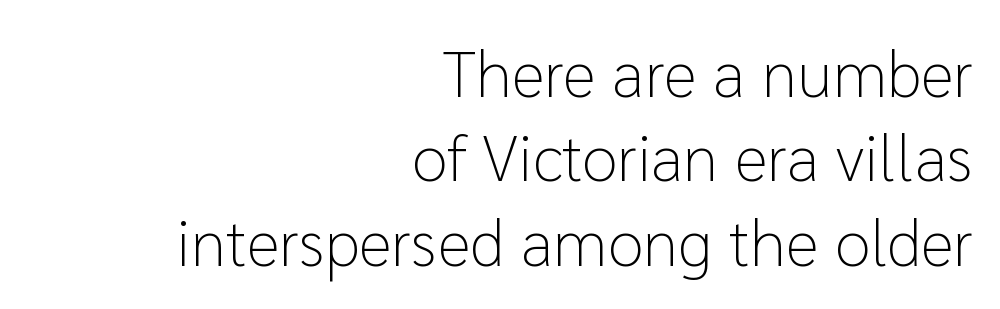
Q: Is the text bold? A: No.
Q: Is the text italic (slanted)? A: No, it is upright.
Q: Is the typeface a serif or a sans-serif typeface? A: Sans-serif.
Q: Is the text underlined? A: No.
Q: How is the paragraph aligned? A: Right-aligned.
Q: Is the spacing between letters normal or unusually wide? A: Normal.
Q: Is the spacing between lines tight, normal or loose? A: Normal.
Q: Width (condensed, normal, or wide)? A: Normal.
Q: Stroke contrast? A: Low.
Q: x-height? A: Medium.
Q: Monospaced? A: No.
